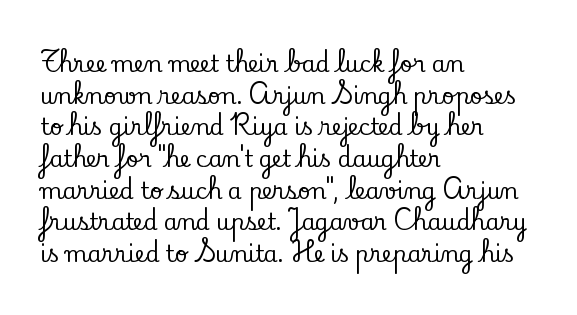
Q: Is the text italic (slanted)? A: No, it is upright.
Q: Is the text underlined? A: No.
Q: How is the paragraph aligned? A: Left-aligned.
Q: Is the spacing between letters normal or unusually wide? A: Normal.
Q: Is the spacing between lines tight, normal or loose? A: Normal.
